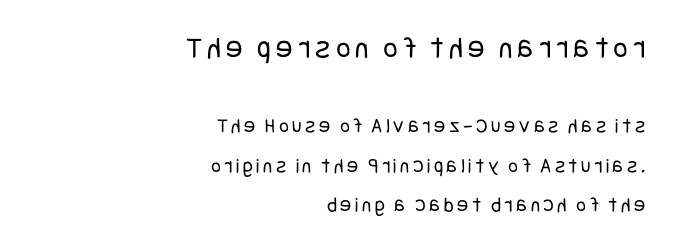
The text was rendered using a sans face with plain stroke endings. One-word summary of the alignment: right. Ascenders rise straight up at ninety degrees. The string is rendered with underlining switched off.
